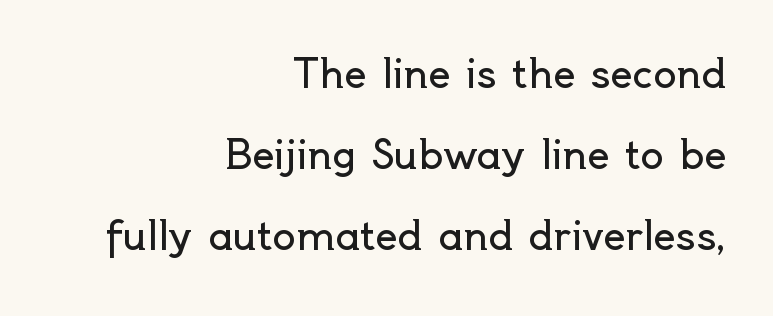
Q: Is the text bold? A: No.
Q: Is the text italic (slanted)? A: No, it is upright.
Q: Is the typeface a serif or a sans-serif typeface? A: Sans-serif.
Q: Is the text underlined? A: No.
Q: How is the paragraph aligned? A: Right-aligned.
Q: Is the spacing between letters normal or unusually wide? A: Normal.
Q: Is the spacing between lines tight, normal or loose? A: Loose.
Q: Width (condensed, normal, or wide)? A: Normal.
Q: x-height? A: Small.
Q: Monospaced? A: No.
